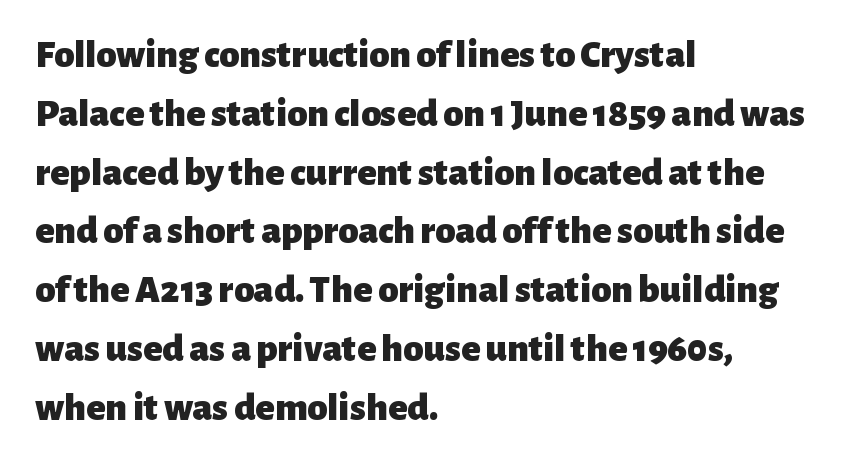
The image shows 40 px heavy sans-serif type, upright; set left-aligned, normal line spacing (1.47x), normal letter spacing, not underlined; low stroke contrast and a medium x-height.
